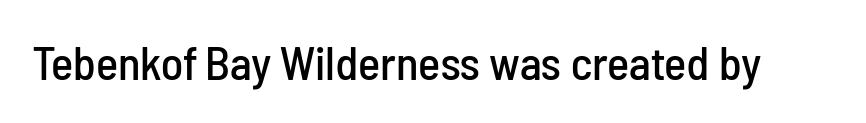
Q: Is the text italic (slanted)? A: No, it is upright.
Q: Is the typeface a serif or a sans-serif typeface? A: Sans-serif.
Q: Is the text underlined? A: No.
Q: Is the spacing between letters normal or unusually wide? A: Normal.
Q: Width (condensed, normal, or wide)? A: Condensed.
Q: Stroke contrast? A: Low.
Q: x-height? A: Medium.
Q: Monospaced? A: No.
